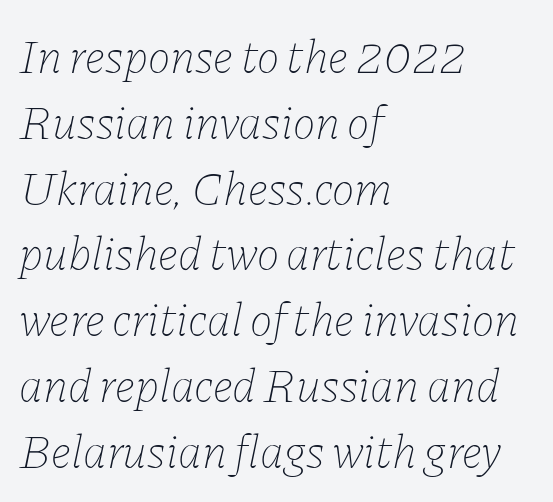
{"italic": "yes", "lean": "right", "slant_degrees": 11, "bold": "no", "weight": "thin", "width": "normal", "stroke_contrast": "low", "x_height": "medium", "monospaced": "no", "underline": "no", "align": "left", "line_spacing": "normal", "line_spacing_ratio": 1.37, "letter_spacing": "normal", "letter_spacing_em": 0.0, "glyph_px": 48}
